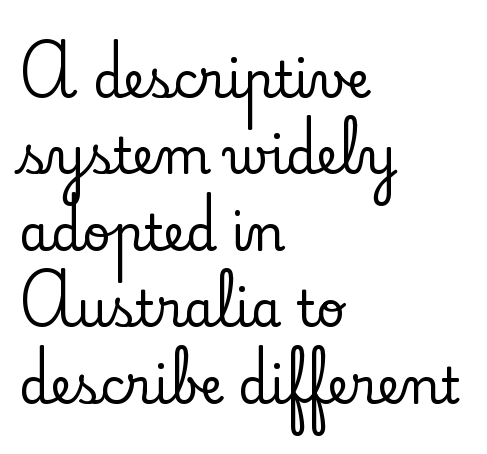
The image shows 49 px serif type, upright; set left-aligned, normal line spacing (1.56x), normal letter spacing, not underlined; low stroke contrast and a small x-height.
